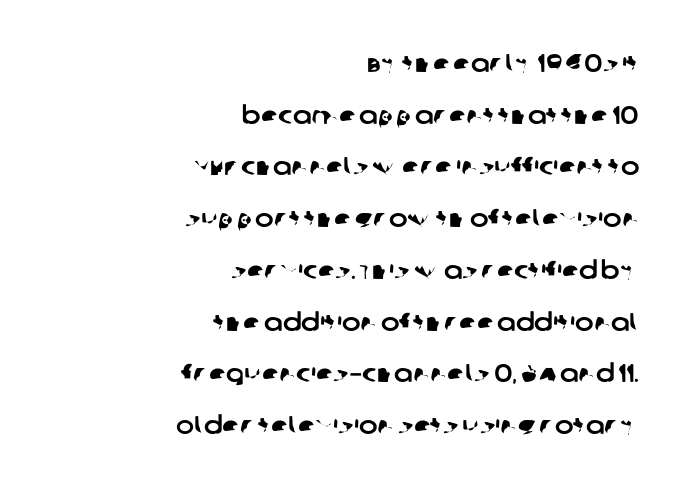
The image shows 25 px text type; set right-aligned, loose line spacing (2.07x), normal letter spacing, not underlined.
